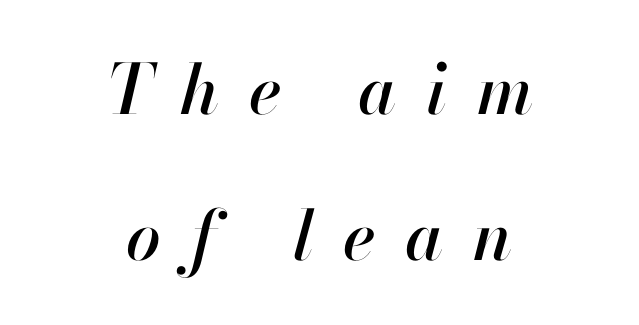
Q: Is the text italic (slanted)? A: Yes, it leans right by about 13 degrees.
Q: Is the text underlined? A: No.
Q: How is the paragraph aligned? A: Centered.
Q: Is the spacing between letters normal or unusually wide? A: Unusually wide.
Q: Is the spacing between lines tight, normal or loose? A: Loose.
Q: Width (condensed, normal, or wide)? A: Normal.
Q: Stroke contrast? A: High.
Q: x-height? A: Small.
Q: Monospaced? A: No.
